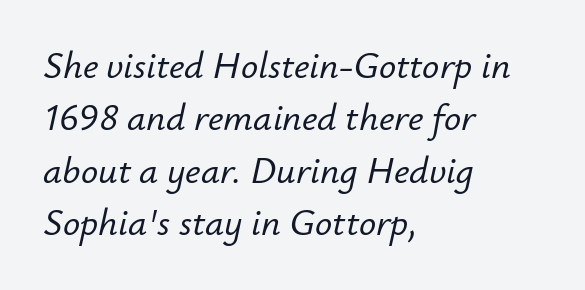
Q: Is the text italic (slanted)? A: Yes, it leans right by about 12 degrees.
Q: Is the text underlined? A: No.
Q: How is the paragraph aligned? A: Left-aligned.
Q: Is the spacing between letters normal or unusually wide? A: Normal.
Q: Is the spacing between lines tight, normal or loose? A: Normal.
Q: Width (condensed, normal, or wide)? A: Normal.
Q: Stroke contrast? A: Low.
Q: x-height? A: Small.
Q: Monospaced? A: No.
